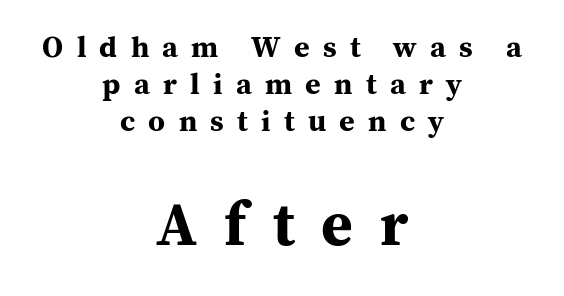
The image shows 61 px bold serif type, upright; set centered, line spacing 1.24x, unusually wide letter spacing (+0.44 em), not underlined; the second (bottom) block is 2.03x larger; medium stroke contrast and a medium x-height.
